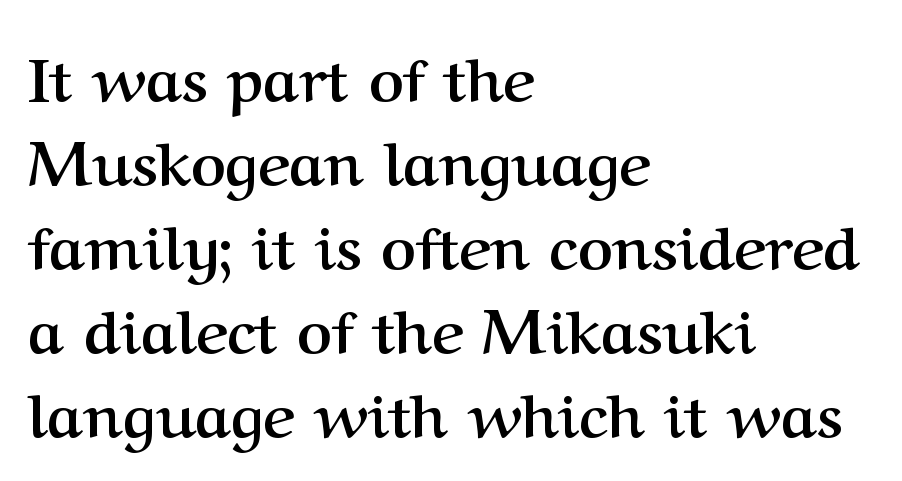
Q: Is the text bold? A: Yes.
Q: Is the text italic (slanted)? A: No, it is upright.
Q: Is the typeface a serif or a sans-serif typeface? A: Serif.
Q: Is the text underlined? A: No.
Q: How is the paragraph aligned? A: Left-aligned.
Q: Is the spacing between letters normal or unusually wide? A: Normal.
Q: Is the spacing between lines tight, normal or loose? A: Normal.
Q: Width (condensed, normal, or wide)? A: Normal.
Q: Stroke contrast? A: Medium.
Q: x-height? A: Medium.
Q: Monospaced? A: No.
